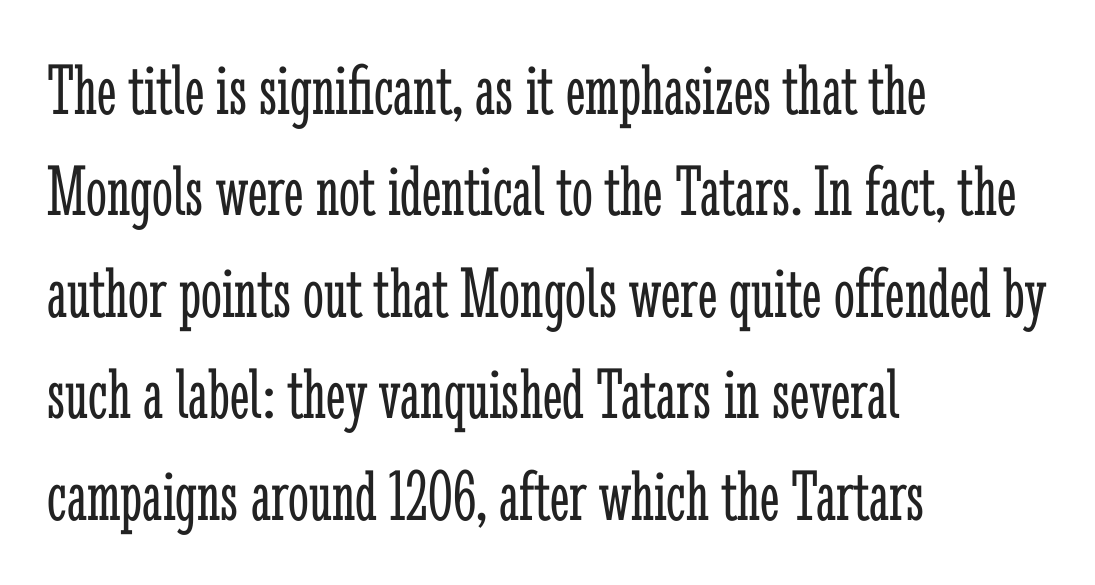
Notice how the passage keeps a crisp vertical edge on the left only. The letterforms sit at book weight or below. The letterforms sit shoulder to shoulder at normal distance. The typeface chosen for these lines features serifs. Horizontal bands of white between lines are of average thickness.
